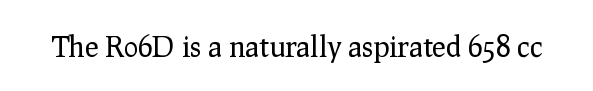
The image shows 29 px regular-weight serif type, upright; set normal letter spacing, not underlined; low stroke contrast and a medium x-height.
